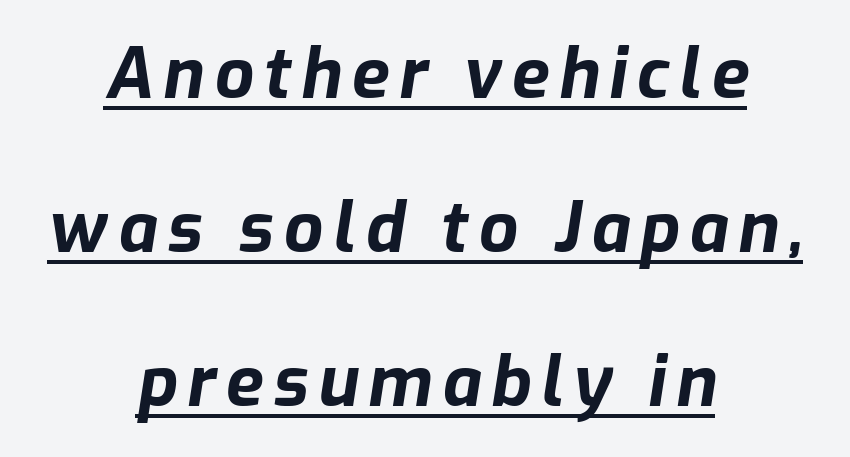
The image shows 69 px bold type, italic (leaning right); set centered, loose line spacing (2.23x), underlined; low stroke contrast and a medium x-height.
